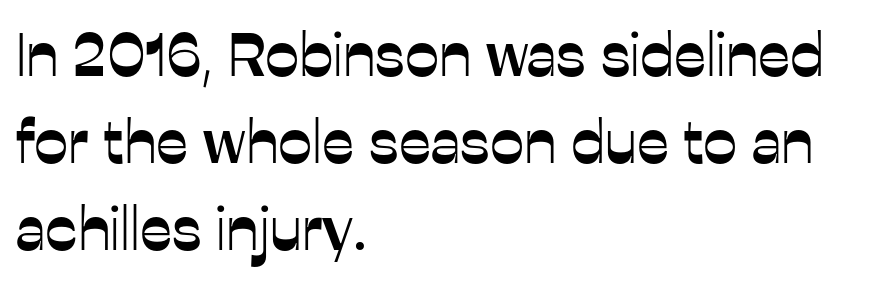
Beneath every word, the page is bare. Each letter's strokes conclude bluntly, with no projecting serifs. The lettering holds an erect, upright posture throughout. Nothing unusual about the tracking: characters are spaced as the font intends. Visually the block forms a straight wall on the left and a jagged coastline on the right. The rendering uses natural spacing where letterforms have individual widths.
